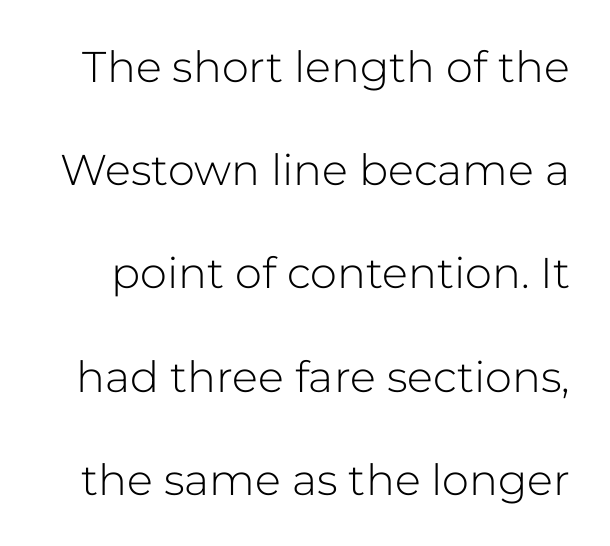
The characters are drawn with everyday or finer stroke widths. The rendering shows plain stroke endings on the letterforms — a sans-serif design. When letters stand straight like this, we call the style roman or upright. Spacing between characters is what you'd get straight out of the box. Clear beneath every line of the passage.
